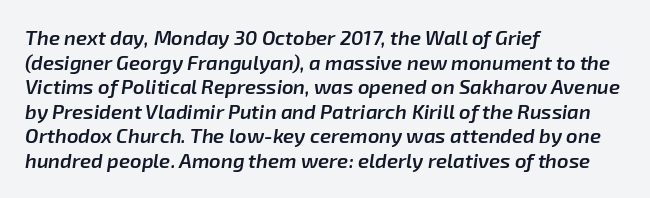
Anything drawn beneath the words? Only blank space. Caption: semibold face, moderately heavy strokes. Looking at the ascenders, they clearly lean. Line starts are locked; line ends wander.
